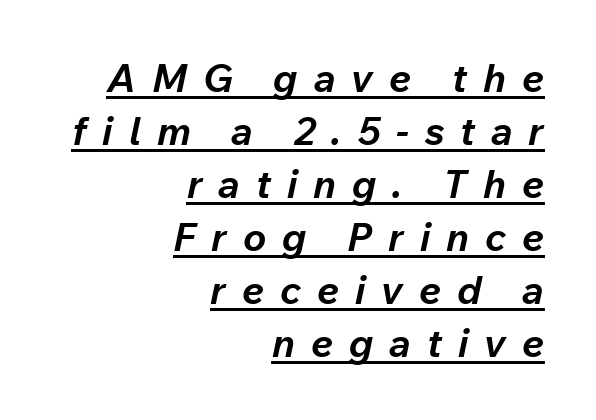
Do the characters align in a grid? No, the font is proportional. A normal amount of white space separates one row of letters from the next. The glyphs look as if they've been sheared to an angle. The line texture is sparse and dotted thanks to wide tracking.
